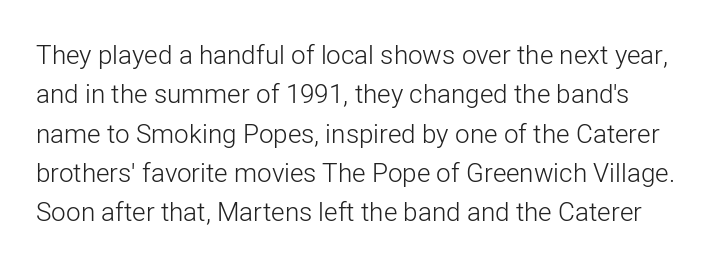
{"italic": "no", "bold": "no", "underline": "no", "line_spacing": "normal", "line_spacing_ratio": 1.51, "letter_spacing": "normal", "letter_spacing_em": 0.0, "glyph_px": 26}
